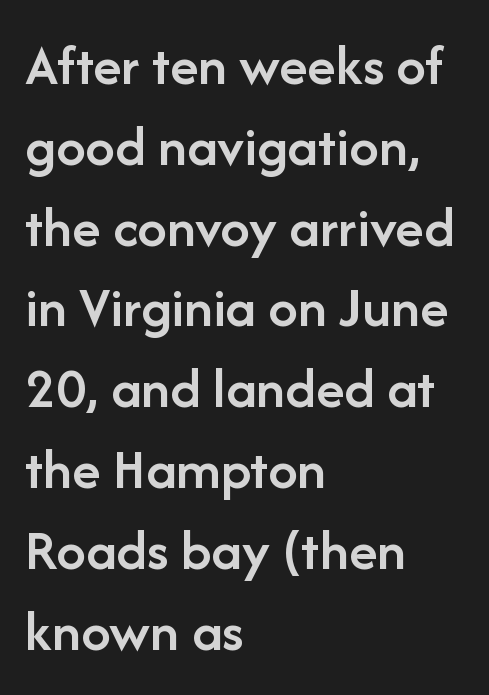
Q: Is the text bold? A: Semi-bold.
Q: Is the text italic (slanted)? A: No, it is upright.
Q: Is the typeface a serif or a sans-serif typeface? A: Sans-serif.
Q: Is the text underlined? A: No.
Q: How is the paragraph aligned? A: Left-aligned.
Q: Is the spacing between letters normal or unusually wide? A: Normal.
Q: Is the spacing between lines tight, normal or loose? A: Normal.
Q: Width (condensed, normal, or wide)? A: Normal.
Q: Stroke contrast? A: Low.
Q: x-height? A: Medium.
Q: Monospaced? A: No.
